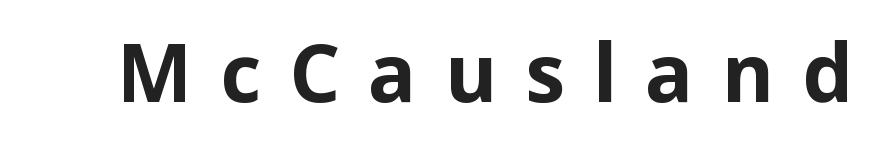
Q: Is the text bold? A: Yes.
Q: Is the text italic (slanted)? A: No, it is upright.
Q: Is the typeface a serif or a sans-serif typeface? A: Sans-serif.
Q: Is the text underlined? A: No.
Q: Is the spacing between letters normal or unusually wide? A: Unusually wide.
Q: Width (condensed, normal, or wide)? A: Normal.
Q: Stroke contrast? A: Low.
Q: x-height? A: Medium.
Q: Monospaced? A: No.
